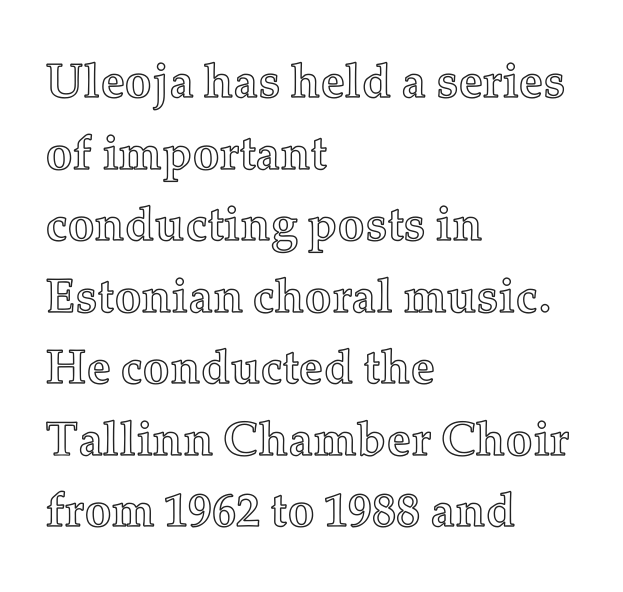
The image shows 48 px text type, upright; set left-aligned, normal line spacing (1.49x), normal letter spacing, not underlined; a medium x-height.
